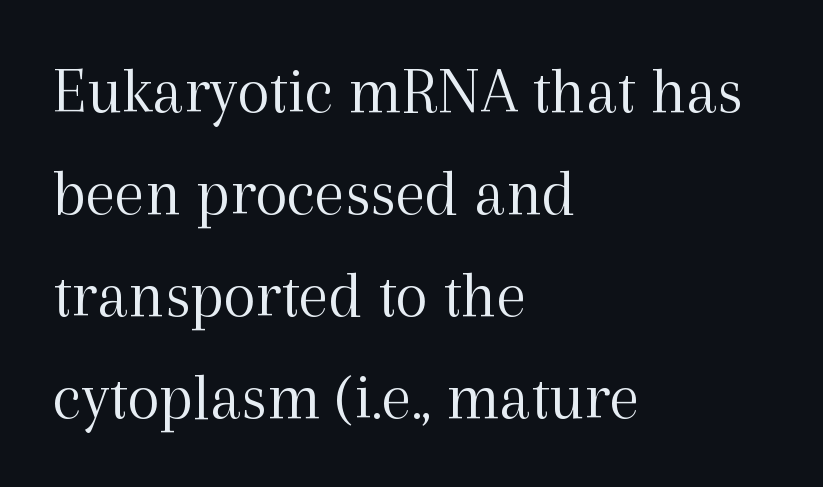
The image shows 67 px light serif type, upright; set left-aligned, normal line spacing (1.52x), normal letter spacing, not underlined; a medium x-height.
